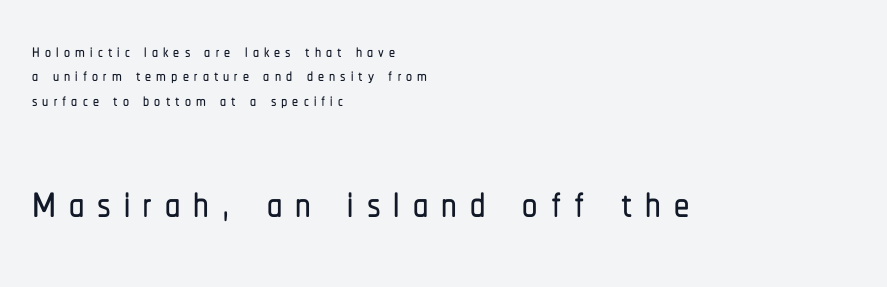
{"serif": "no", "italic": "no", "width": "condensed", "stroke_contrast": "low", "x_height": "medium", "monospaced": "no", "underline": "no", "align": "left", "line_spacing": "tight", "line_spacing_ratio": 1.02, "letter_spacing": "wide", "letter_spacing_em": 0.21, "larger_block": "second", "size_ratio": 2.54, "glyph_px": 61}
